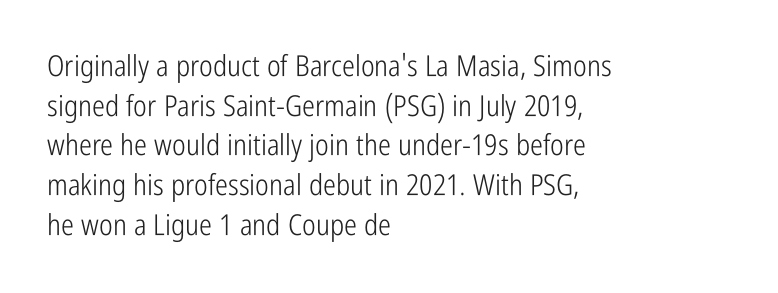
Q: Is the text bold? A: No.
Q: Is the text italic (slanted)? A: No, it is upright.
Q: Is the typeface a serif or a sans-serif typeface? A: Sans-serif.
Q: Is the text underlined? A: No.
Q: How is the paragraph aligned? A: Left-aligned.
Q: Is the spacing between letters normal or unusually wide? A: Normal.
Q: Is the spacing between lines tight, normal or loose? A: Normal.
Q: Width (condensed, normal, or wide)? A: Condensed.
Q: Stroke contrast? A: Low.
Q: x-height? A: Medium.
Q: Monospaced? A: No.
